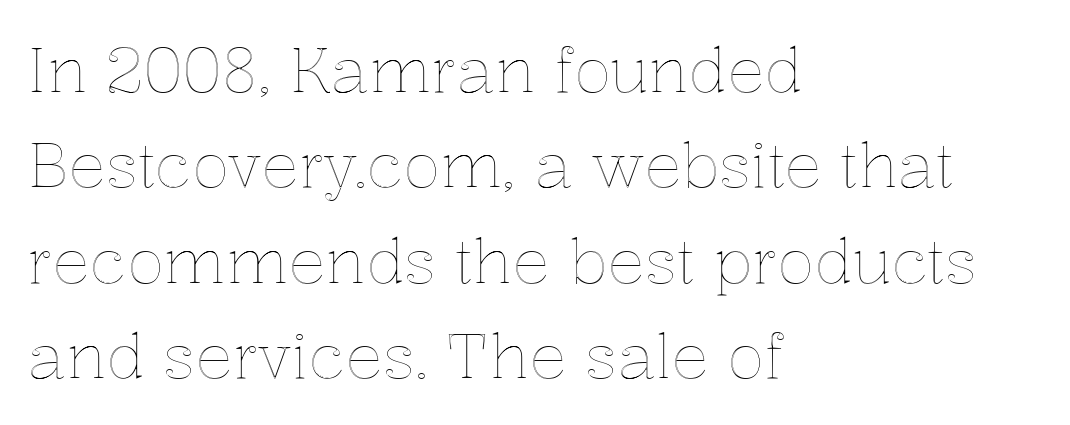
Vertical spacing — default. In terms of posture, this sample is upright. The gap between lines stays unmarked. This rendering leaves character spacing at its baseline value. Casual observation: everything's shoved over to the left. The rendering uses natural spacing where letterforms have individual widths.
